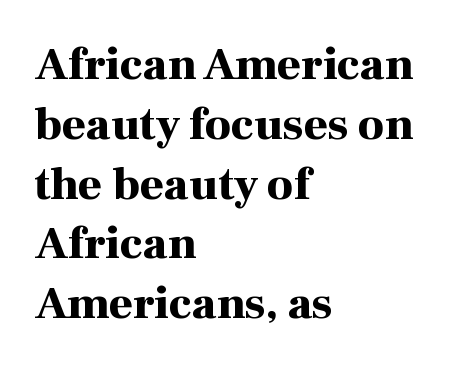
Weight check: bold — yes, fully. One-word summary of the alignment: left. You could call the tracking neutral — neither tight nor loose. These lines are composed in type with serifs.
